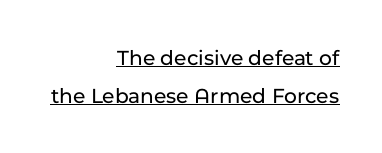
Q: Is the text italic (slanted)? A: No, it is upright.
Q: Is the text underlined? A: Yes.
Q: How is the paragraph aligned? A: Right-aligned.
Q: Is the spacing between letters normal or unusually wide? A: Normal.
